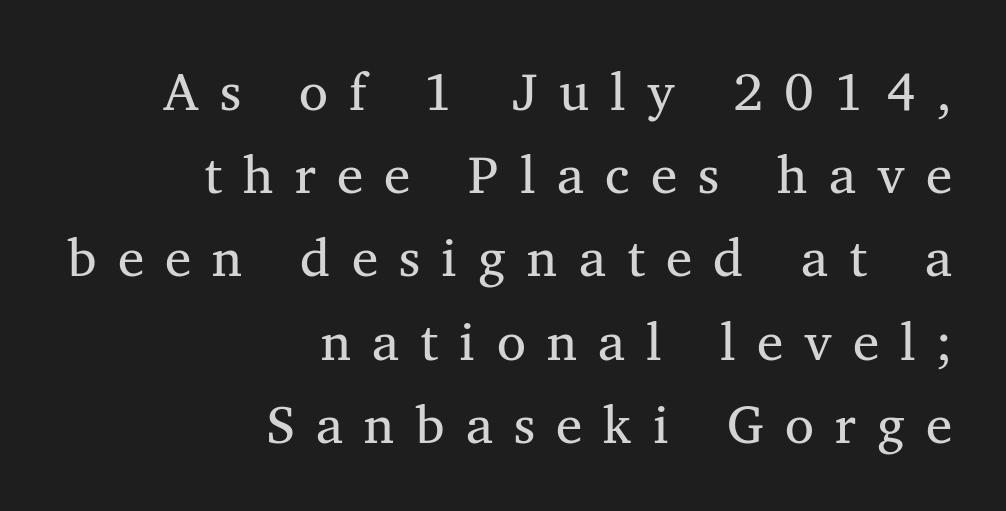
Q: Is the text bold? A: No.
Q: Is the text italic (slanted)? A: No, it is upright.
Q: Is the typeface a serif or a sans-serif typeface? A: Serif.
Q: Is the text underlined? A: No.
Q: How is the paragraph aligned? A: Right-aligned.
Q: Is the spacing between letters normal or unusually wide? A: Unusually wide.
Q: Is the spacing between lines tight, normal or loose? A: Normal.
Q: Width (condensed, normal, or wide)? A: Normal.
Q: Stroke contrast? A: Medium.
Q: x-height? A: Medium.
Q: Monospaced? A: No.
